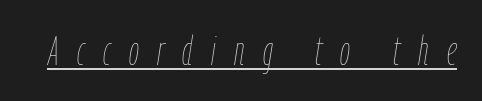
The horizontal fit of the characters is loose and conspicuously gappy. No letter is thick-stroked: the sample isn't bold. This is underlined copy, the kind a proofreader might mark for attention. Proportional: the letters do not fall into vertical columns. The lettering tilts uniformly, giving the passage an italic look.
